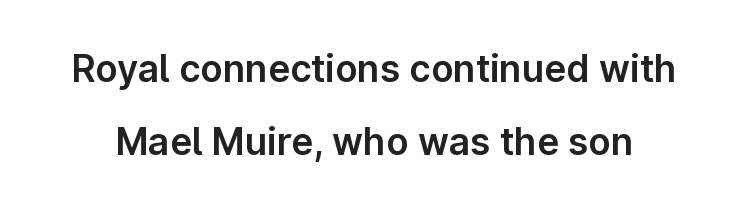
Q: Is the text italic (slanted)? A: No, it is upright.
Q: Is the typeface a serif or a sans-serif typeface? A: Sans-serif.
Q: Is the text underlined? A: No.
Q: Is the spacing between letters normal or unusually wide? A: Normal.
Q: Is the spacing between lines tight, normal or loose? A: Loose.
Q: Width (condensed, normal, or wide)? A: Normal.
Q: Stroke contrast? A: Low.
Q: x-height? A: Medium.
Q: Monospaced? A: No.
